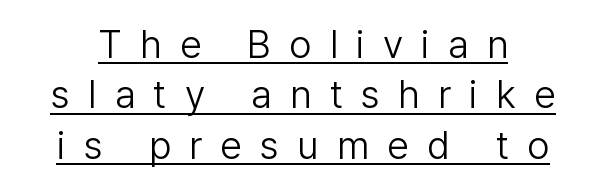
{"serif": "no", "italic": "no", "bold": "no", "weight": "light", "width": "normal", "stroke_contrast": "low", "x_height": "medium", "monospaced": "no", "underline": "yes", "line_spacing": "normal", "line_spacing_ratio": 1.29, "letter_spacing": "wide", "letter_spacing_em": 0.47, "glyph_px": 39}
